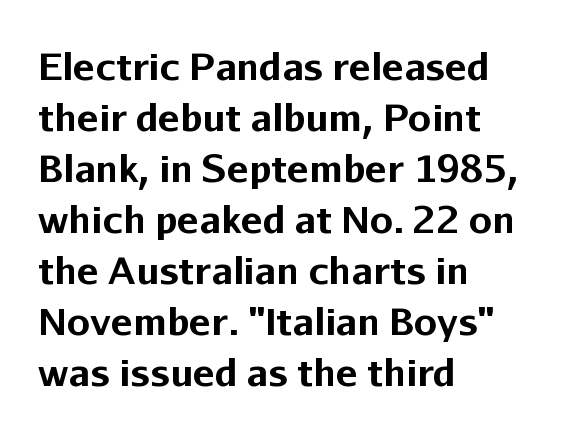
{"serif": "no", "italic": "no", "bold": "yes", "weight": "bold", "width": "normal", "stroke_contrast": "low", "x_height": "medium", "monospaced": "no", "underline": "no", "align": "left", "line_spacing": "normal", "line_spacing_ratio": 1.38, "letter_spacing": "normal", "letter_spacing_em": 0.0, "glyph_px": 37}
